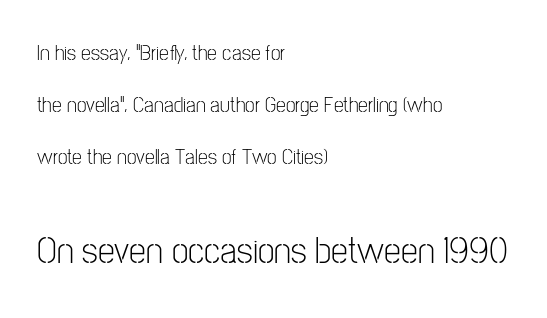
Q: Is the text bold? A: No.
Q: Is the text italic (slanted)? A: No, it is upright.
Q: Is the typeface a serif or a sans-serif typeface? A: Sans-serif.
Q: Is the text underlined? A: No.
Q: How is the paragraph aligned? A: Left-aligned.
Q: Is the spacing between letters normal or unusually wide? A: Normal.
Q: Is the spacing between lines tight, normal or loose? A: Loose.
Q: Which block of text is set in a larger size, the first (top) or the second (bottom)? A: The second (bottom) one.
Q: Width (condensed, normal, or wide)? A: Condensed.
Q: Stroke contrast? A: Low.
Q: x-height? A: Medium.
Q: Monospaced? A: No.
